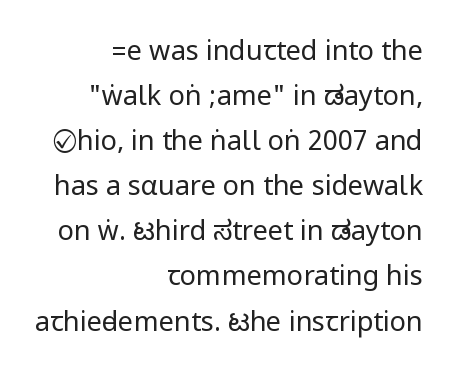
The image shows 27 px text type, upright; set right-aligned, normal line spacing (1.67x), normal letter spacing, not underlined.
